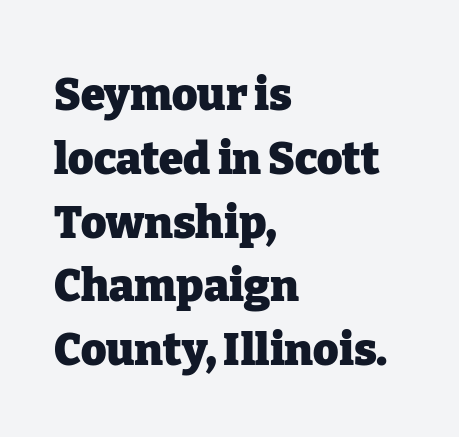
The letterforms sit shoulder to shoulder at normal distance. Each letter keeps its own natural width here, so spacing adapts to shape. Quick note: not italic, upright. The compositor pushed each line to the left boundary. Notice how descenders clear the ascenders below comfortably — that's standard leading.
